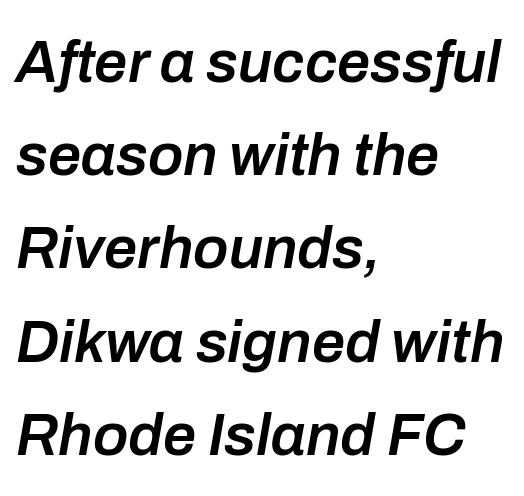
Spacing verdict: proportional, widths tailored to each character. These lines stack with their left ends in a neat column. The foot of each line stays bare and open. Compared with an ordinary text face, these strokes are moderately heavier — a semibold. Does the leading feel generous? No, just average. The font's italic variant was chosen for this text.
